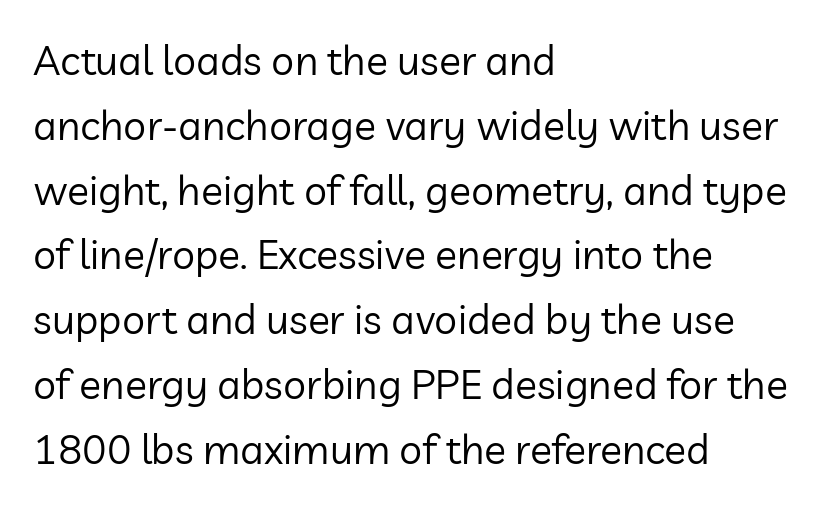
{"serif": "no", "italic": "no", "bold": "no", "weight": "regular", "width": "normal", "stroke_contrast": "low", "x_height": "medium", "monospaced": "no", "underline": "no", "align": "left", "line_spacing": "normal", "line_spacing_ratio": 1.58, "letter_spacing": "normal", "letter_spacing_em": 0.0, "glyph_px": 41}
